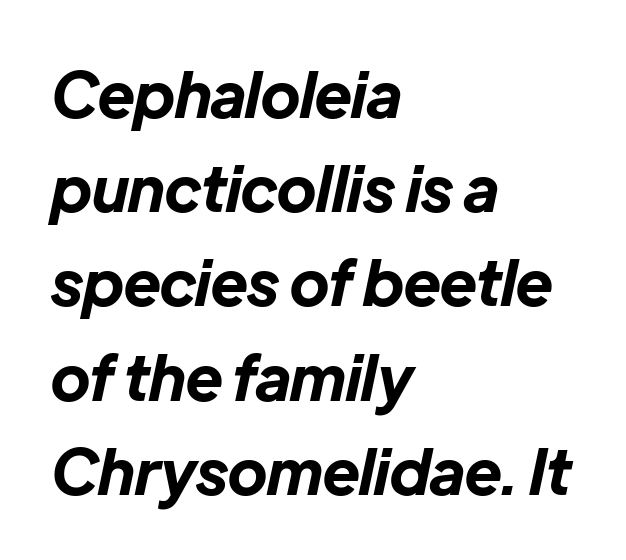
A typesetter would mark this as italic. Any mark beneath the type? The region is blank. All the whitespace from short lines collects on the right. These lines keep a tight, regular rhythm from letter to letter.
